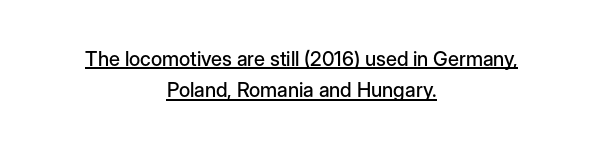
Q: Is the text italic (slanted)? A: No, it is upright.
Q: Is the text underlined? A: Yes.
Q: How is the paragraph aligned? A: Centered.
Q: Is the spacing between letters normal or unusually wide? A: Normal.
Q: Is the spacing between lines tight, normal or loose? A: Normal.
